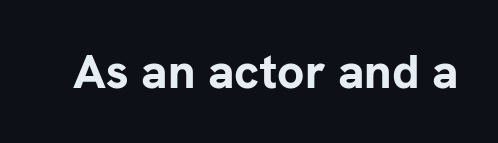
Q: Is the text bold? A: Yes.
Q: Is the text italic (slanted)? A: No, it is upright.
Q: Is the typeface a serif or a sans-serif typeface? A: Sans-serif.
Q: Is the text underlined? A: No.
Q: Is the spacing between letters normal or unusually wide? A: Normal.
Q: Width (condensed, normal, or wide)? A: Normal.
Q: Stroke contrast? A: Low.
Q: x-height? A: Medium.
Q: Monospaced? A: No.
